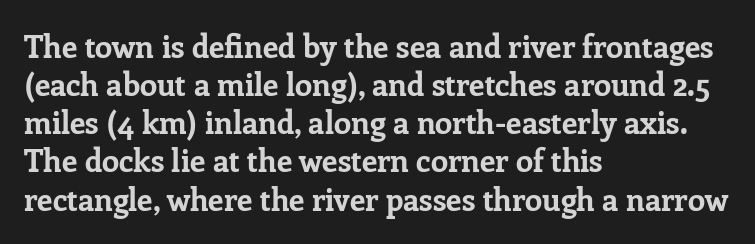
The image shows 31 px bold serif type, upright; set left-aligned, line spacing 1.23x, normal letter spacing, not underlined; low stroke contrast and a medium x-height.
